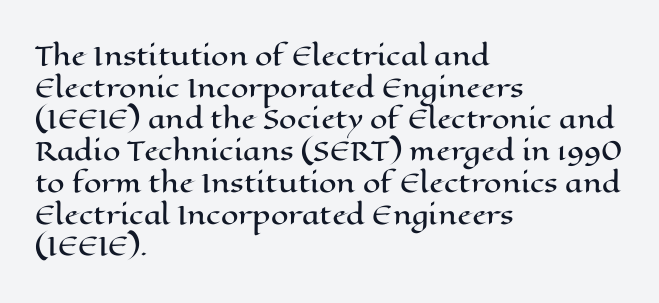
Q: Is the text italic (slanted)? A: No, it is upright.
Q: Is the text underlined? A: No.
Q: How is the paragraph aligned? A: Left-aligned.
Q: Is the spacing between letters normal or unusually wide? A: Normal.
Q: Is the spacing between lines tight, normal or loose? A: Normal.
